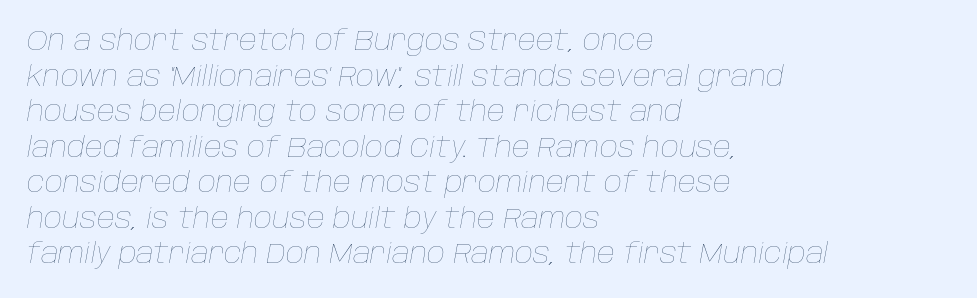
Q: Is the text bold? A: No.
Q: Is the text italic (slanted)? A: Yes, it leans right by about 10 degrees.
Q: Is the text underlined? A: No.
Q: How is the paragraph aligned? A: Left-aligned.
Q: Is the spacing between letters normal or unusually wide? A: Normal.
Q: Is the spacing between lines tight, normal or loose? A: Normal.
Q: Width (condensed, normal, or wide)? A: Normal.
Q: Stroke contrast? A: Low.
Q: x-height? A: Large.
Q: Monospaced? A: No.
